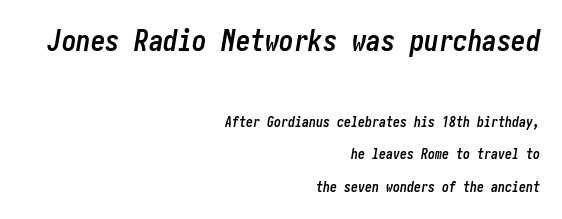
Q: Is the text bold? A: Yes.
Q: Is the text italic (slanted)? A: Yes, it leans right by about 10 degrees.
Q: Is the text underlined? A: No.
Q: How is the paragraph aligned? A: Right-aligned.
Q: Is the spacing between letters normal or unusually wide? A: Normal.
Q: Is the spacing between lines tight, normal or loose? A: Loose.
Q: Which block of text is set in a larger size, the first (top) or the second (bottom)? A: The first (top) one.
Q: Width (condensed, normal, or wide)? A: Condensed.
Q: Stroke contrast? A: Low.
Q: x-height? A: Medium.
